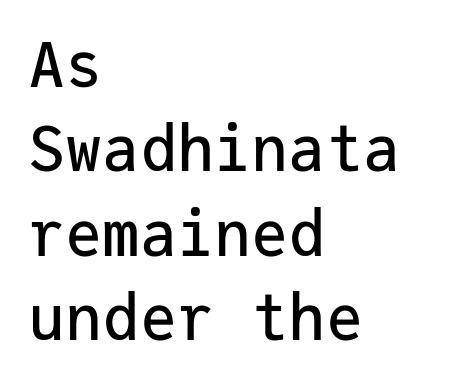
The image shows 62 px sans-serif type, upright, monospaced; set left-aligned, normal line spacing (1.36x), normal letter spacing, not underlined; low stroke contrast and a medium x-height.
